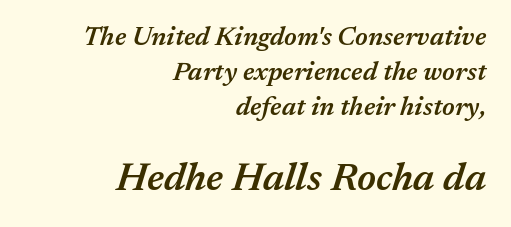
The image shows 39 px semibold type, italic (leaning right); set right-aligned, normal line spacing (1.35x), normal letter spacing, not underlined; the second (bottom) block is 1.5x larger; medium stroke contrast and a medium x-height.
